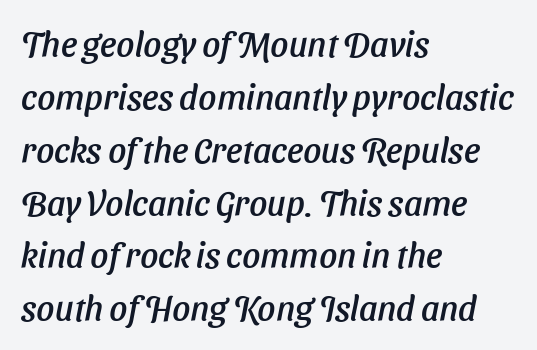
The image shows 35 px text type, italic (leaning right); set left-aligned, normal line spacing (1.51x), normal letter spacing, not underlined; low stroke contrast and a medium x-height.
